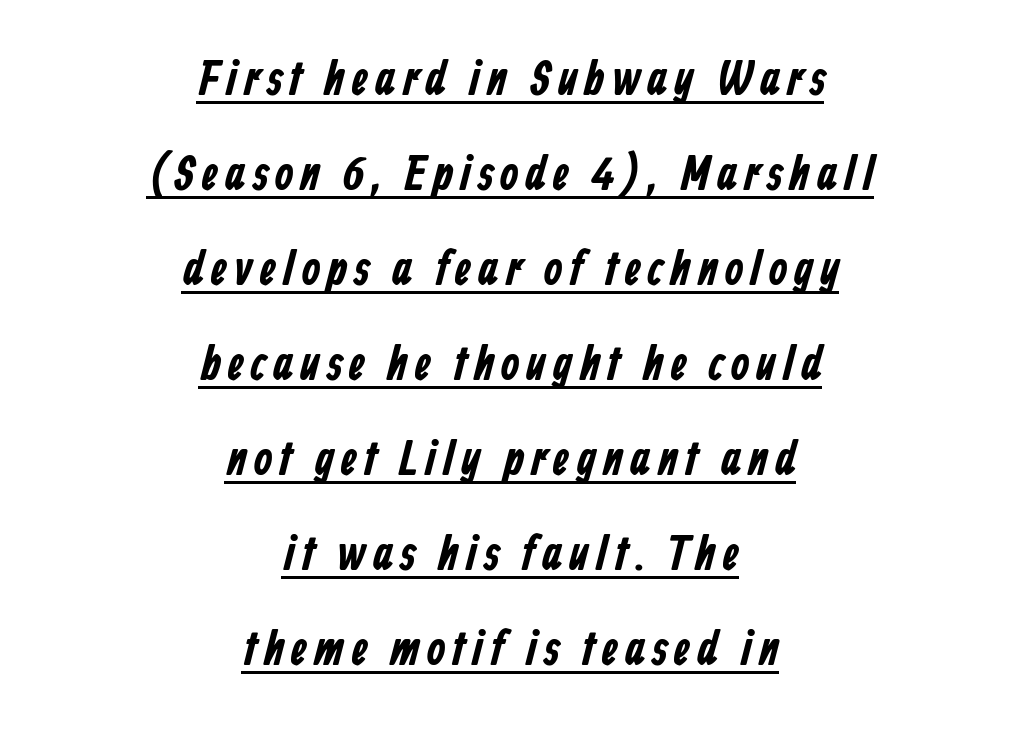
A baseline rule has been typeset under these characters. Horizontally, the lines are justified to the midpoint only. The rendering uses natural spacing where letterforms have individual widths. Baseline-to-baseline distance is far greater than the letter height. The designer went with a sans here, leaving each stem footless.
